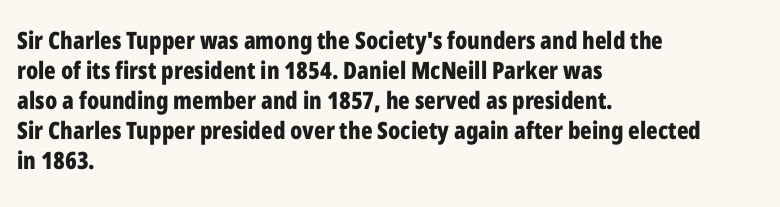
Q: Is the text bold? A: Yes.
Q: Is the text italic (slanted)? A: No, it is upright.
Q: Is the text underlined? A: No.
Q: How is the paragraph aligned? A: Left-aligned.
Q: Is the spacing between letters normal or unusually wide? A: Normal.
Q: Is the spacing between lines tight, normal or loose? A: Normal.
